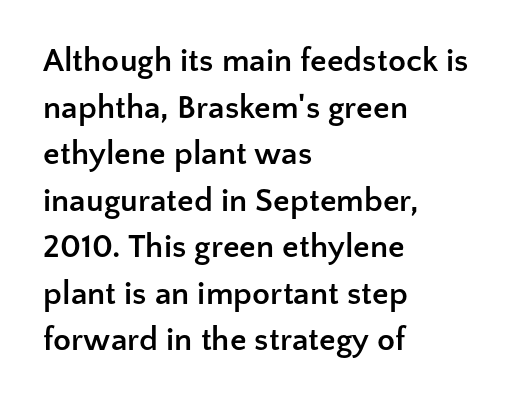
{"serif": "no", "italic": "no", "bold": "yes", "weight": "semibold", "width": "normal", "stroke_contrast": "low", "x_height": "medium", "monospaced": "no", "underline": "no", "align": "left", "line_spacing": "normal", "line_spacing_ratio": 1.41, "letter_spacing": "normal", "letter_spacing_em": 0.0, "glyph_px": 33}
